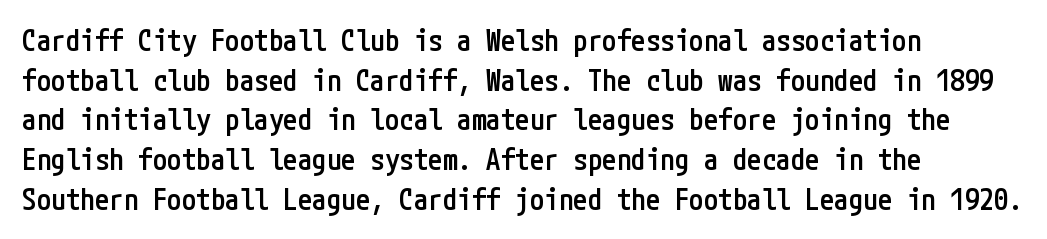
The image shows 29 px semibold, condensed sans-serif type, upright; set left-aligned, normal line spacing (1.37x), normal letter spacing, not underlined; low stroke contrast and a medium x-height.
